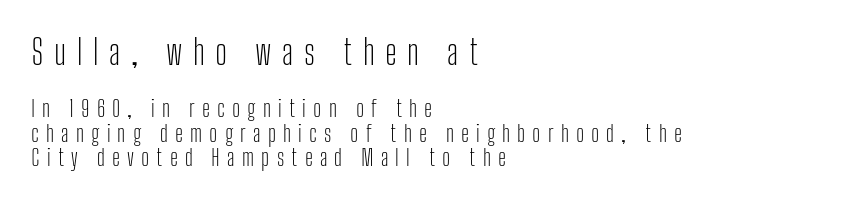
{"serif": "no", "italic": "no", "bold": "no", "weight": "light", "width": "condensed", "stroke_contrast": "low", "x_height": "medium", "monospaced": "no", "underline": "no", "align": "left", "line_spacing": "tight", "line_spacing_ratio": 1.06, "letter_spacing": "wide", "letter_spacing_em": 0.31, "larger_block": "first", "size_ratio": 1.48, "glyph_px": 34}
